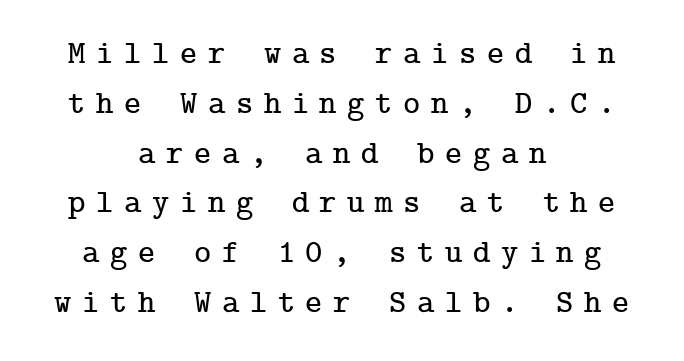
{"serif": "yes", "italic": "no", "width": "normal", "stroke_contrast": "low", "x_height": "medium", "underline": "no", "align": "center", "line_spacing": "normal", "line_spacing_ratio": 1.51, "letter_spacing": "wide", "letter_spacing_em": 0.32, "glyph_px": 33}
